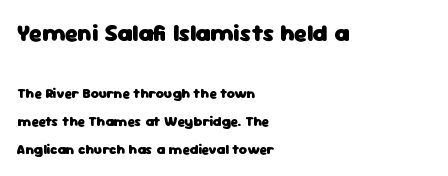
{"italic": "no", "bold": "yes", "underline": "no", "align": "left", "line_spacing": "loose", "line_spacing_ratio": 1.99, "letter_spacing": "normal", "letter_spacing_em": 0.0, "larger_block": "first", "size_ratio": 1.71, "glyph_px": 24}
